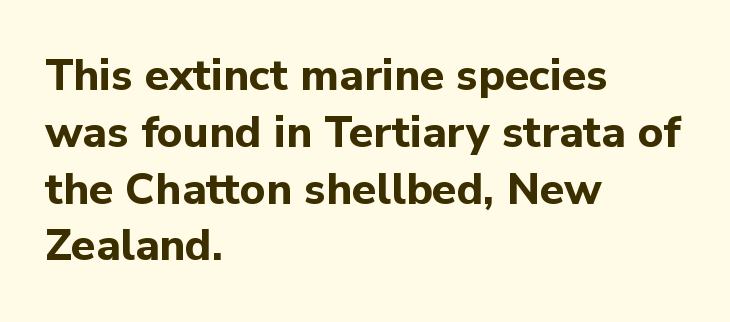
The characters display no serif detailing; their extremities are plain. Weight check: bold — yes, fully. The face used here is rendered with its standard letterfit. The glyphs are unaccompanied by any horizontal stroke below them. Think of a printed novel: that variable character pitch is what you see here. Compared with a centered layout, this one pins lines to the left instead.
